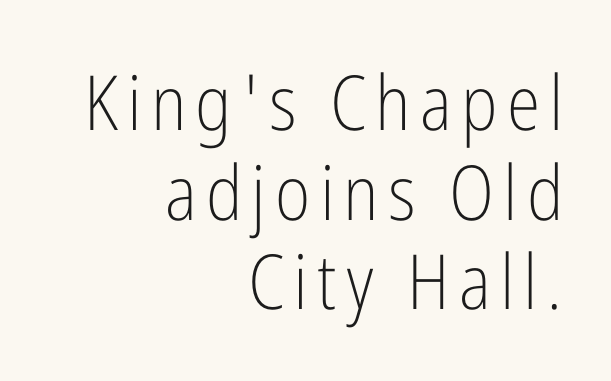
Observe the absence of serifs on each vertical stroke in this sample. Counters stay open thanks to moderate or lighter strokes. Is this a fixed-width face? No — the glyphs have proportional, varying widths. Does the lettering tilt? It doesn't — this is upright. The passage shown is not underscored anywhere.
